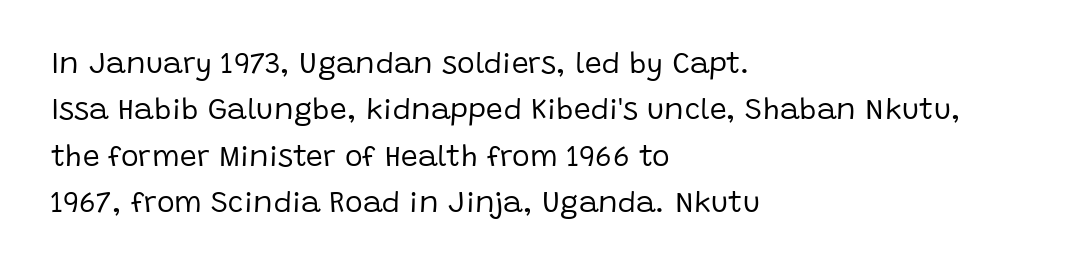
{"serif": "no", "italic": "no", "bold": "no", "weight": "regular", "width": "normal", "stroke_contrast": "low", "x_height": "large", "monospaced": "no", "underline": "no", "align": "left", "line_spacing": "normal", "line_spacing_ratio": 1.55, "letter_spacing": "normal", "letter_spacing_em": 0.0, "glyph_px": 30}
